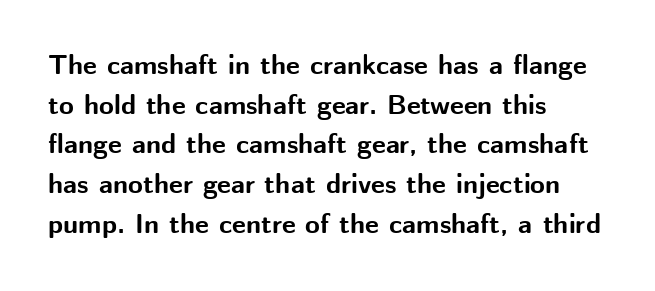
Q: Is the text bold? A: Yes.
Q: Is the text italic (slanted)? A: No, it is upright.
Q: Is the text underlined? A: No.
Q: How is the paragraph aligned? A: Left-aligned.
Q: Is the spacing between letters normal or unusually wide? A: Normal.
Q: Is the spacing between lines tight, normal or loose? A: Normal.
